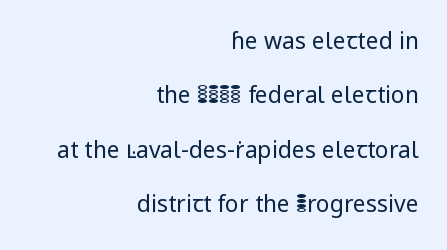
This sample uses an upright cut, with every glyph sitting square on the baseline. Summary of vertical rhythm: relaxed, with wide interline spacing. What stands out about the letter spacing? Nothing — it is the standard amount. Each row of text sits above clean, open space. Does the copy run flush right? Yes — the right margin is perfectly even.
